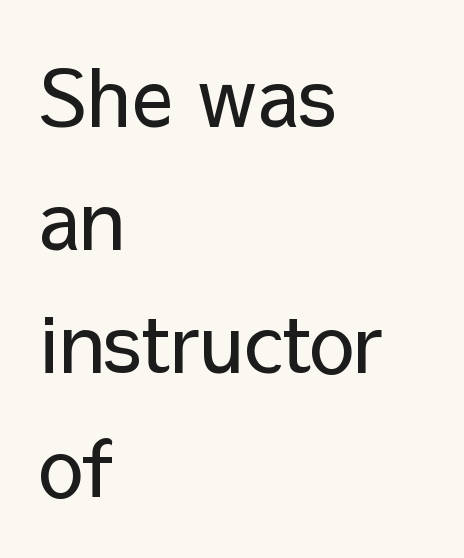
Q: Is the text bold? A: No.
Q: Is the text italic (slanted)? A: No, it is upright.
Q: Is the typeface a serif or a sans-serif typeface? A: Sans-serif.
Q: Is the text underlined? A: No.
Q: How is the paragraph aligned? A: Left-aligned.
Q: Is the spacing between letters normal or unusually wide? A: Normal.
Q: Is the spacing between lines tight, normal or loose? A: Normal.
Q: Width (condensed, normal, or wide)? A: Normal.
Q: Stroke contrast? A: Low.
Q: x-height? A: Medium.
Q: Monospaced? A: No.
